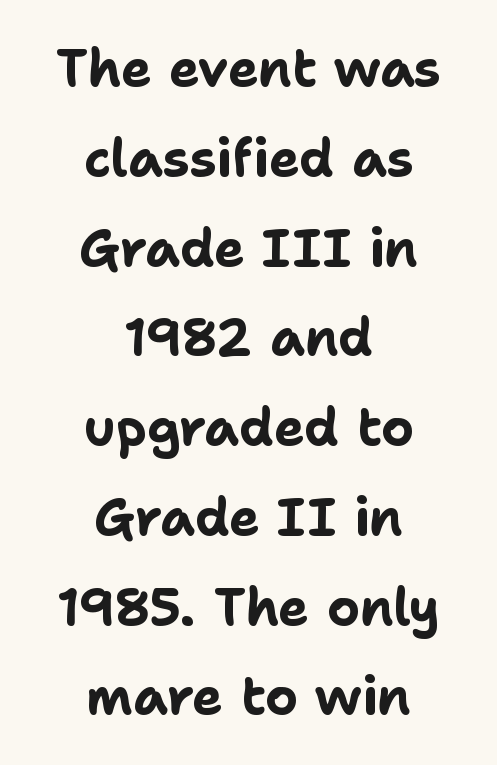
This sample has the flowing, uneven cadence of proportional lettering. Nobody drew a line under any word here. The gaps between neighbouring characters are ordinary and unremarkable. The font family rendered here belongs to the sans-serif group. The whitespace from short lines is split evenly between both sides. Notice how the stems are strictly vertical — no italics here.
